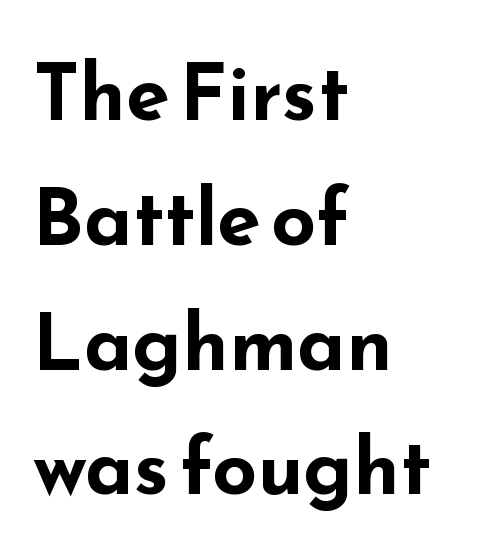
The image shows 79 px bold, wide sans-serif type, upright; set left-aligned, normal line spacing (1.58x), normal letter spacing, not underlined; low stroke contrast and a small x-height.
